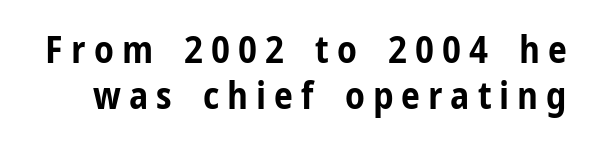
{"serif": "no", "italic": "no", "bold": "yes", "weight": "bold", "width": "condensed", "stroke_contrast": "low", "x_height": "medium", "monospaced": "no", "underline": "no", "line_spacing_ratio": 1.2, "letter_spacing": "wide", "letter_spacing_em": 0.21, "glyph_px": 38}
